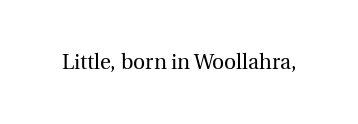
Q: Is the text bold? A: No.
Q: Is the text italic (slanted)? A: No, it is upright.
Q: Is the text underlined? A: No.
Q: Is the spacing between letters normal or unusually wide? A: Normal.
